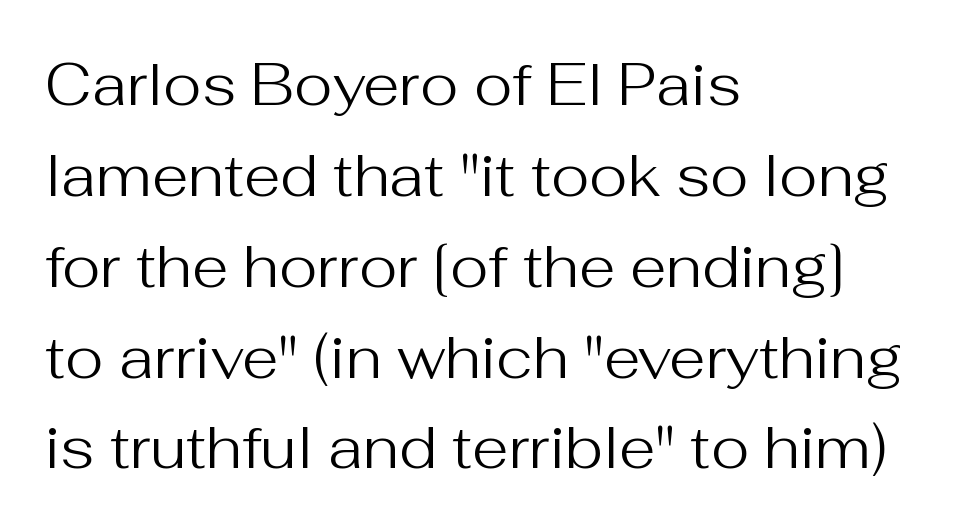
{"serif": "no", "italic": "no", "bold": "no", "weight": "regular", "width": "normal", "stroke_contrast": "medium", "x_height": "medium", "monospaced": "no", "underline": "no", "align": "left", "line_spacing": "normal", "line_spacing_ratio": 1.54, "letter_spacing": "normal", "letter_spacing_em": 0.0, "glyph_px": 59}
